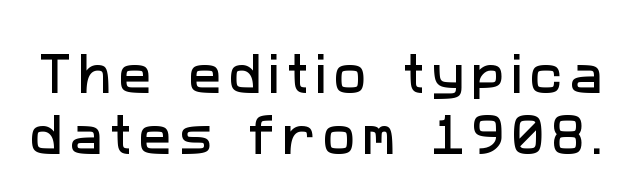
The image shows 44 px sans-serif type; set normal line spacing (1.38x), not underlined; low stroke contrast and a medium x-height.
